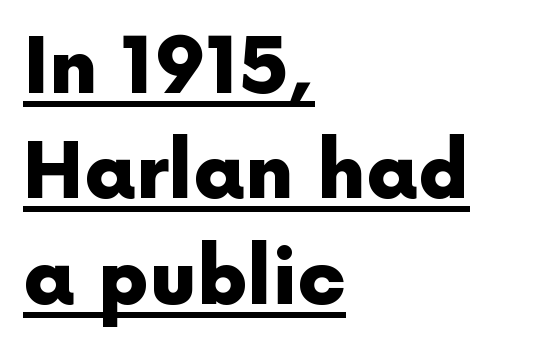
{"serif": "no", "italic": "no", "bold": "yes", "weight": "heavy", "width": "normal", "x_height": "medium", "monospaced": "no", "underline": "yes", "align": "left", "line_spacing": "normal", "line_spacing_ratio": 1.37, "letter_spacing": "normal", "letter_spacing_em": 0.0, "glyph_px": 77}
